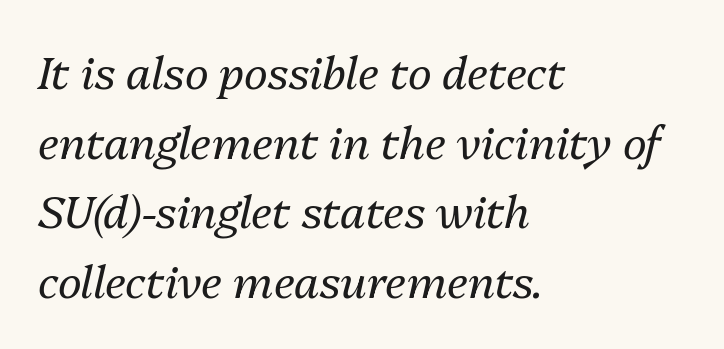
The image shows 45 px regular-weight type, italic (leaning right); set left-aligned, normal line spacing (1.55x), normal letter spacing, not underlined; medium stroke contrast and a medium x-height.
